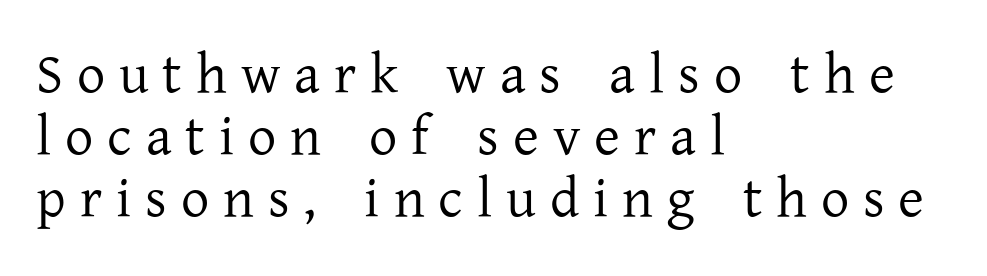
The image shows 56 px regular-weight serif type, upright; set left-aligned, tight line spacing (1.11x), unusually wide letter spacing (+0.25 em), not underlined; low stroke contrast and a medium x-height.
